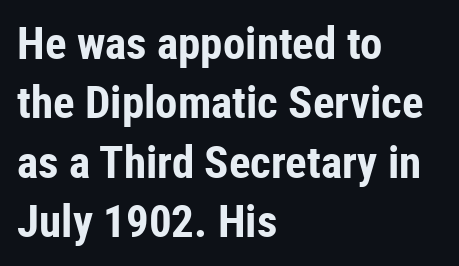
The image shows 45 px bold, condensed sans-serif type, upright; set left-aligned, normal line spacing (1.32x), normal letter spacing, not underlined; low stroke contrast and a medium x-height.
